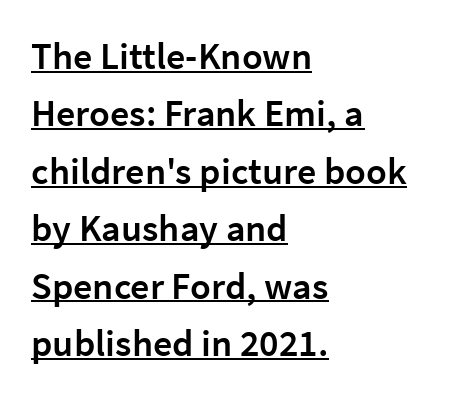
{"serif": "no", "italic": "no", "bold": "semi", "weight": "semibold", "width": "normal", "stroke_contrast": "low", "x_height": "medium", "monospaced": "no", "underline": "yes", "align": "left", "line_spacing": "normal", "line_spacing_ratio": 1.51, "letter_spacing": "normal", "letter_spacing_em": 0.0, "glyph_px": 38}
